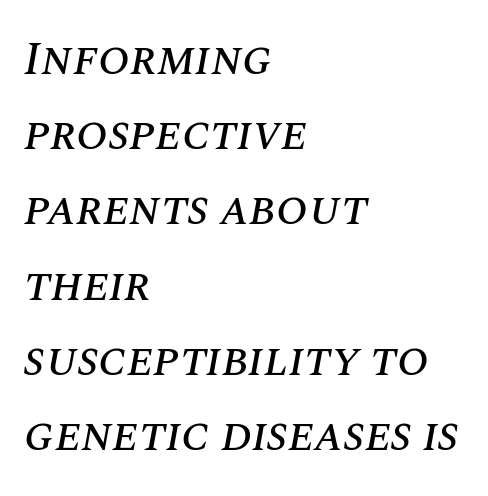
Summary of vertical rhythm: regular, with standard interline spacing. Here the designer chose a conventional face with non-uniform glyph widths. The string is rendered with underlining switched off. The paragraph shown leans on its left margin. Words appear dense and cohesive because spacing is normal. An italicized treatment has been applied to the whole sample.
